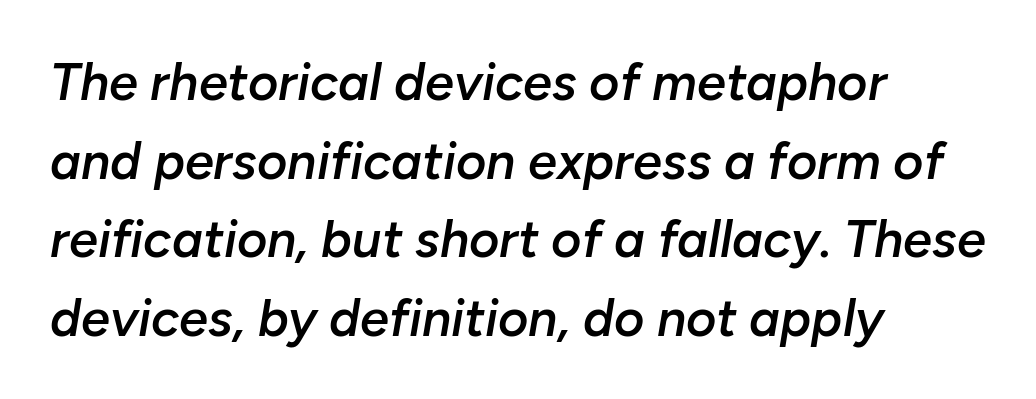
Weight check: semibold — heavier than regular, not quite bold. Bare-footed words on every line. The font's italic variant was chosen for this text. If you measured baseline to baseline, you'd find a middling distance.
